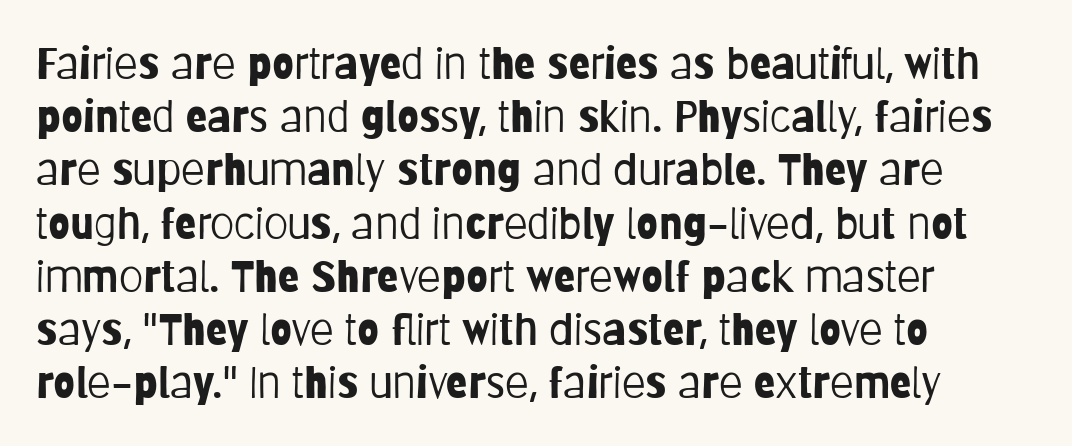
The image shows 44 px light, condensed sans-serif type, upright; set left-aligned, line spacing 1.21x, normal letter spacing, not underlined; low stroke contrast and a large x-height.
